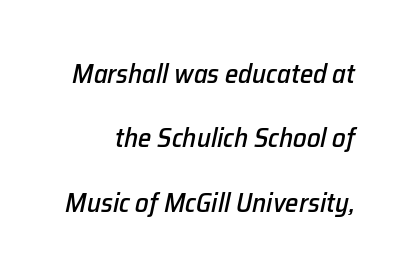
The image shows 27 px text type, italic (leaning right); set loose line spacing (2.38x), normal letter spacing, not underlined.
